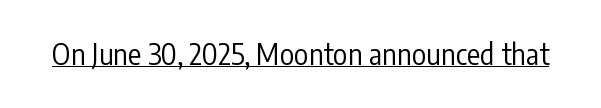
The image shows 28 px regular-weight, condensed sans-serif type, upright; set normal letter spacing, underlined; low stroke contrast and a medium x-height.
